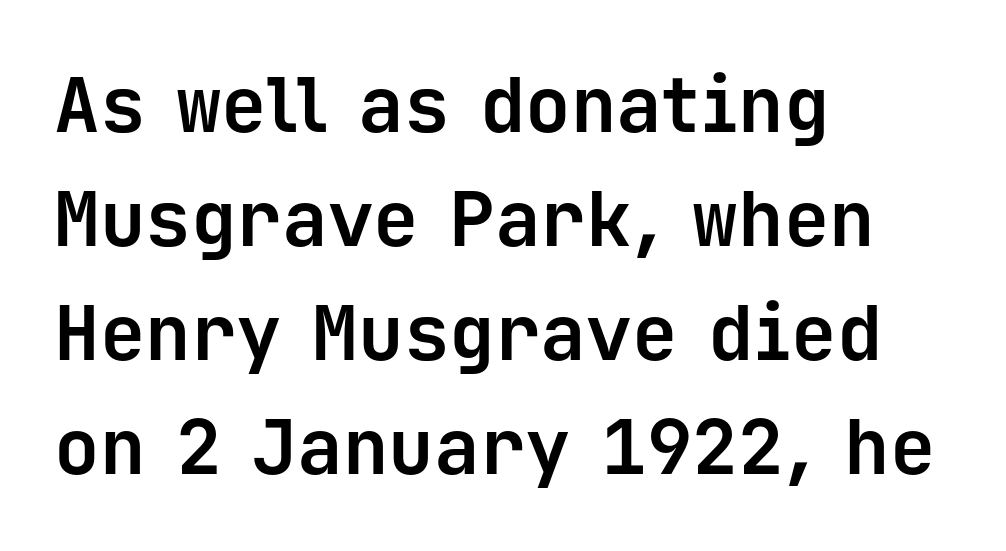
{"serif": "no", "italic": "no", "bold": "yes", "weight": "bold", "width": "normal", "stroke_contrast": "low", "x_height": "medium", "monospaced": "yes", "underline": "no", "align": "left", "line_spacing": "normal", "line_spacing_ratio": 1.5, "letter_spacing": "normal", "letter_spacing_em": 0.0, "glyph_px": 76}
